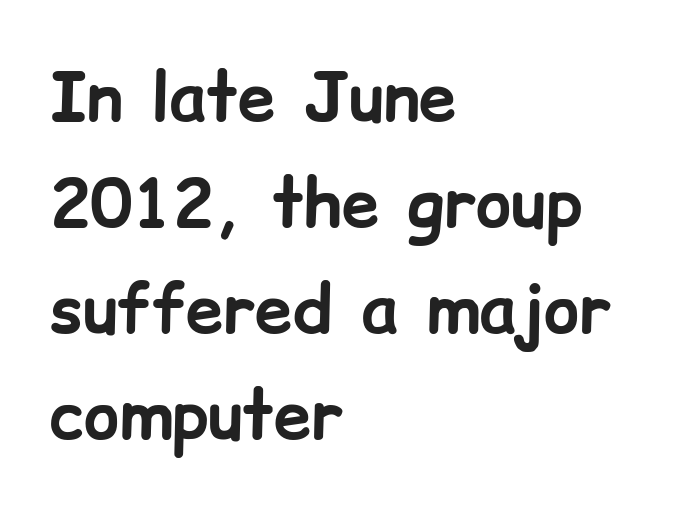
A typesetter would call this leading conventional body-copy spacing. The face used here is proportionally spaced, like ordinary book or web type. Descender tails drop into unmarked territory. Compared with a centered layout, this one pins lines to the left instead.
